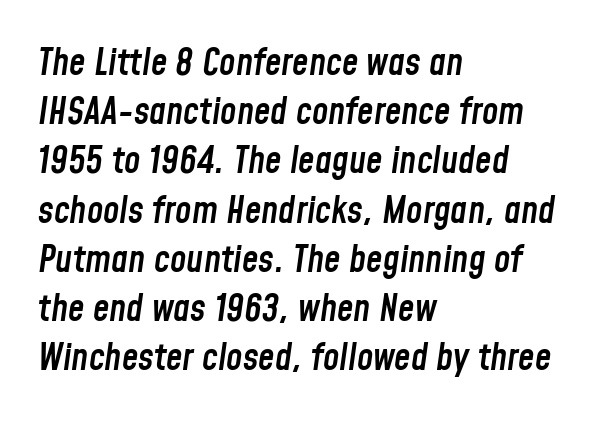
The image shows 37 px semibold, condensed type, italic (leaning right); set left-aligned, normal line spacing (1.33x), normal letter spacing, not underlined; low stroke contrast and a medium x-height.
